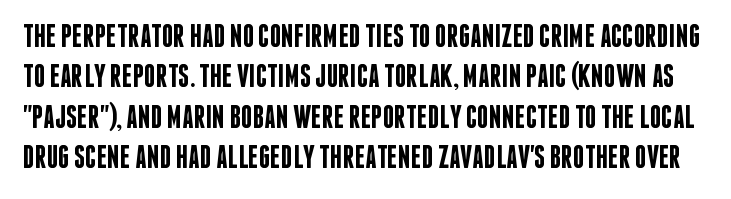
{"serif": "no", "italic": "no", "bold": "semi", "weight": "semibold", "width": "condensed", "stroke_contrast": "low", "x_height": "large", "monospaced": "no", "underline": "no", "line_spacing": "normal", "line_spacing_ratio": 1.26, "letter_spacing": "normal", "letter_spacing_em": 0.0, "glyph_px": 32}
